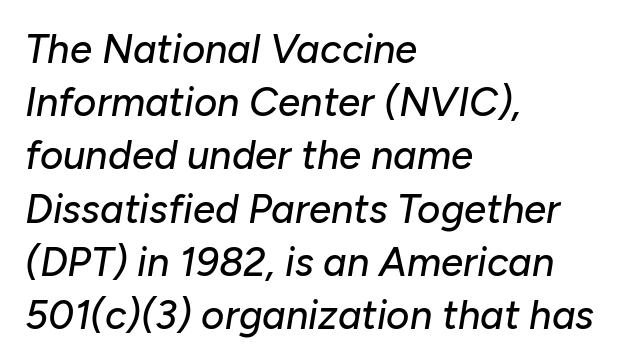
The image shows 40 px text type, italic (leaning right); set left-aligned, normal line spacing (1.33x), normal letter spacing, not underlined; low stroke contrast and a medium x-height.
